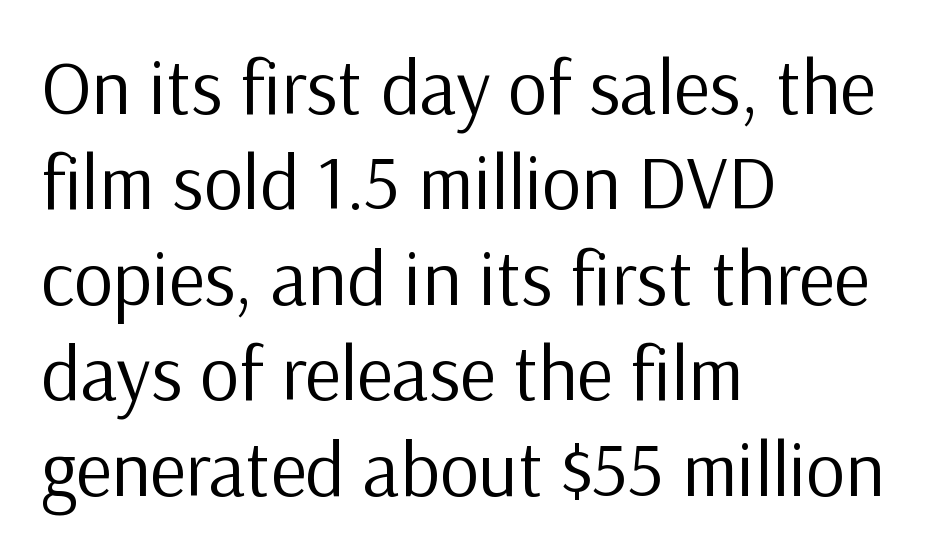
The image shows 77 px regular-weight sans-serif type, upright; set left-aligned, line spacing 1.24x, normal letter spacing, not underlined; low stroke contrast and a medium x-height.
